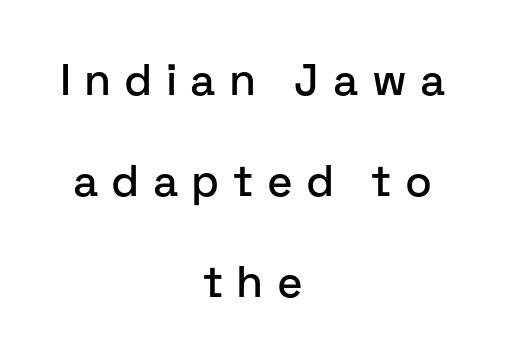
Q: Is the text italic (slanted)? A: No, it is upright.
Q: Is the typeface a serif or a sans-serif typeface? A: Sans-serif.
Q: Is the text underlined? A: No.
Q: How is the paragraph aligned? A: Centered.
Q: Is the spacing between letters normal or unusually wide? A: Unusually wide.
Q: Is the spacing between lines tight, normal or loose? A: Loose.
Q: Width (condensed, normal, or wide)? A: Normal.
Q: Stroke contrast? A: Low.
Q: x-height? A: Medium.
Q: Monospaced? A: No.
